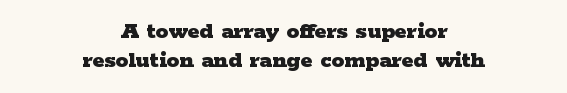
The axis of the letterforms is exactly vertical. A bare baseline throughout the passage. Characters follow at the spacing the type designer built in. Every letter is thick-stroked: bold, no question. Horizontal alignment here is central, giving a formal, balanced look.
